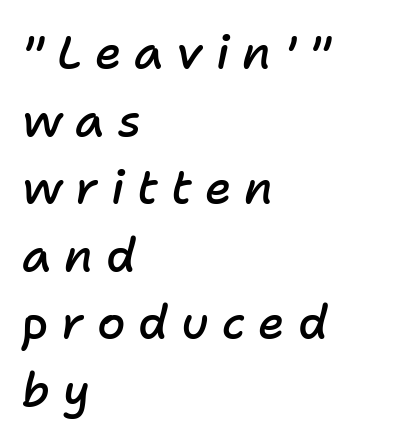
Q: Is the text bold? A: Semi-bold.
Q: Is the text italic (slanted)? A: Yes, it leans right by about 11 degrees.
Q: Is the text underlined? A: No.
Q: How is the paragraph aligned? A: Left-aligned.
Q: Is the spacing between letters normal or unusually wide? A: Unusually wide.
Q: Is the spacing between lines tight, normal or loose? A: Normal.
Q: Width (condensed, normal, or wide)? A: Normal.
Q: Stroke contrast? A: Low.
Q: x-height? A: Medium.
Q: Monospaced? A: No.
